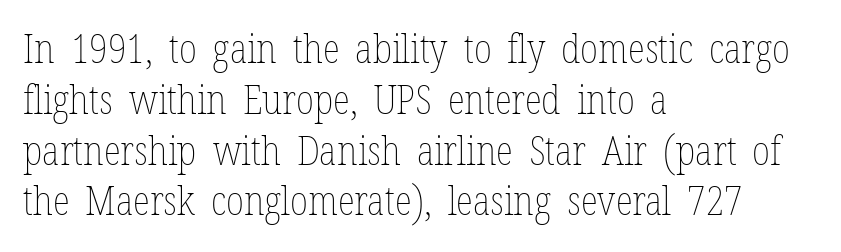
The image shows 40 px thin, condensed type, upright; set left-aligned, normal line spacing (1.27x), normal letter spacing, not underlined; low stroke contrast and a medium x-height.
